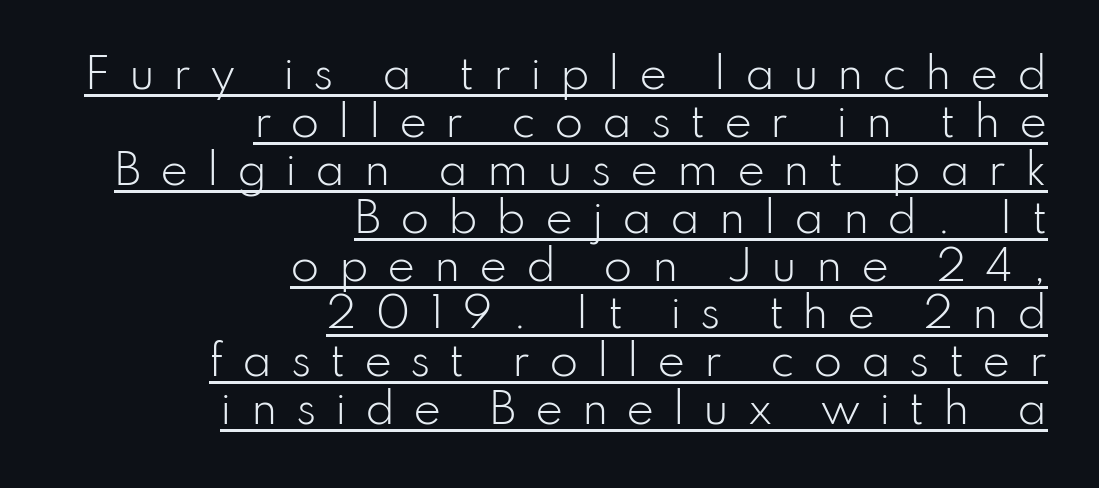
The image shows 42 px light sans-serif type, upright; set right-aligned, tight line spacing (1.14x), unusually wide letter spacing (+0.44 em), underlined; low stroke contrast and a small x-height.
